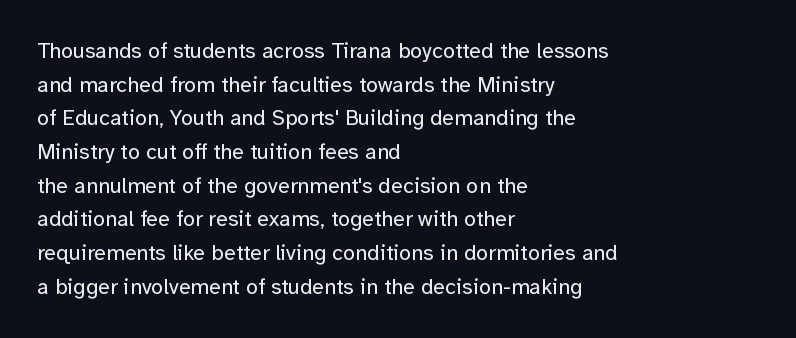
{"italic": "no", "bold": "no", "underline": "no", "align": "left", "line_spacing": "normal", "line_spacing_ratio": 1.53, "letter_spacing": "normal", "letter_spacing_em": 0.0, "glyph_px": 22}
